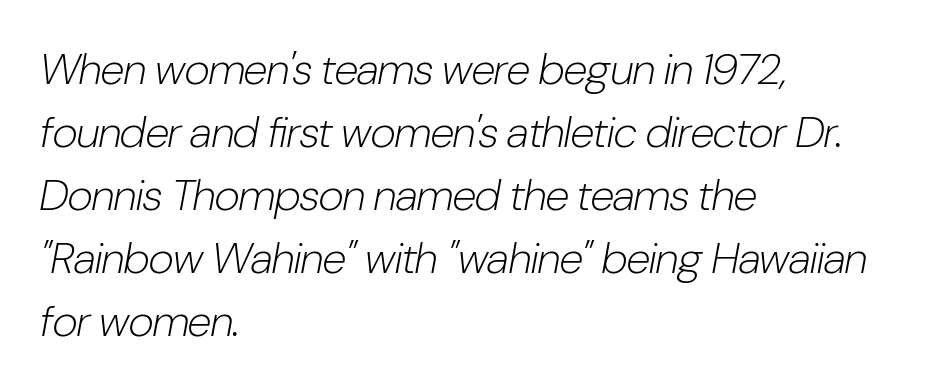
The image shows 44 px light, condensed type, italic (leaning right); set left-aligned, normal line spacing (1.43x), normal letter spacing, not underlined; low stroke contrast and a medium x-height.
